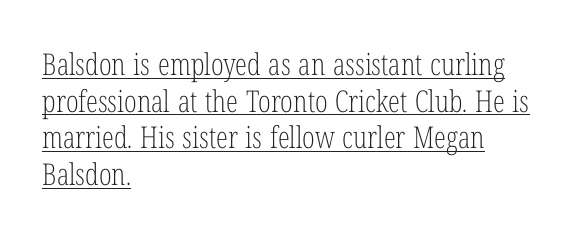
Observe the ordinary spacing: letters are neighbours, not strangers. Does the lettering tilt? It doesn't — this is upright. A typographer would call this underscored text. A quiet, ordinary-to-light weight characterises the typeface.
